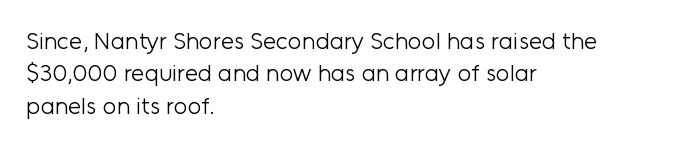
{"italic": "no", "bold": "no", "underline": "no", "align": "left", "line_spacing": "normal", "line_spacing_ratio": 1.35, "letter_spacing": "normal", "letter_spacing_em": 0.0, "glyph_px": 24}
